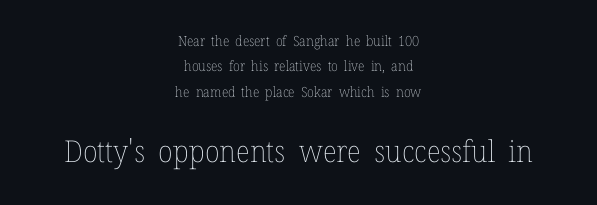
Q: Is the text bold? A: No.
Q: Is the text italic (slanted)? A: No, it is upright.
Q: Is the text underlined? A: No.
Q: How is the paragraph aligned? A: Centered.
Q: Is the spacing between letters normal or unusually wide? A: Normal.
Q: Which block of text is set in a larger size, the first (top) or the second (bottom)? A: The second (bottom) one.
Q: Width (condensed, normal, or wide)? A: Normal.
Q: Stroke contrast? A: Low.
Q: x-height? A: Medium.
Q: Monospaced? A: No.
